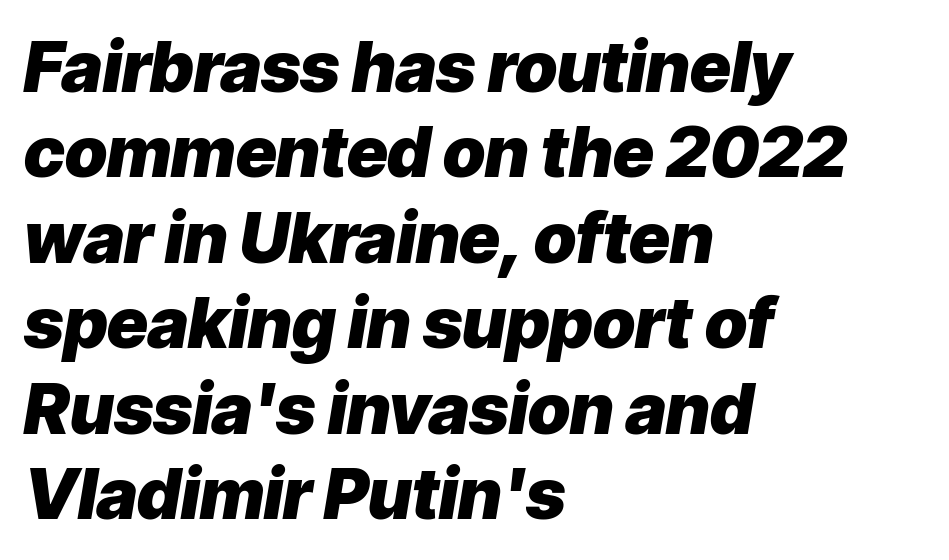
The image shows 70 px heavy type, italic (leaning right); set left-aligned, line spacing 1.22x, normal letter spacing, not underlined; low stroke contrast and a medium x-height.
